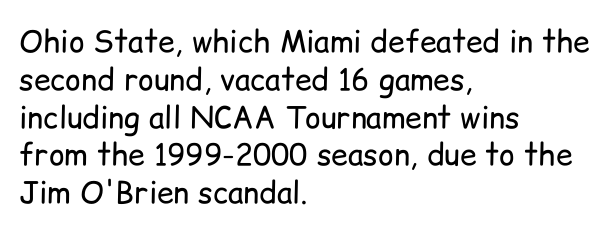
Letters have the restrained weight of plain body copy at most. Characters follow at the spacing the type designer built in. Honestly, there is no underline to notice here at all. The typesetter chose a ragged-right arrangement here. Character widths vary here, with narrow letters taking less room than wide ones. Normally led — the rows are evenly, conventionally spaced.
